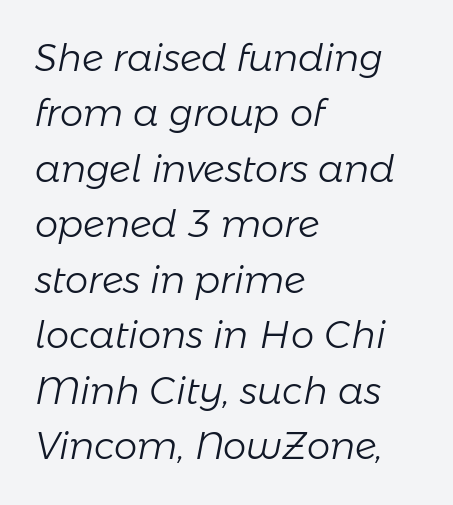
Slanted lettering throughout. Underlining? Definitely not there. A typesetter would call this proportional, since set widths differ per character. Is the stroke heavy? The answer is a plain regular-or-lighter. Letter spacing: default.
